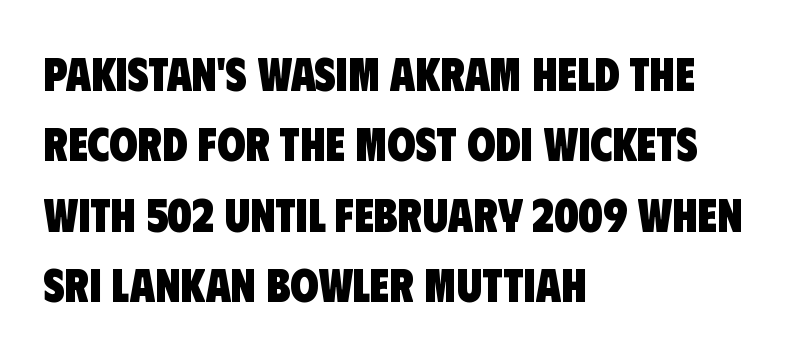
What weight is shown? A full bold with thick strokes. A bare baseline throughout the passage. Students, note that the glyphs here touch the page at normal intervals. Varying glyph widths throughout — classic text-font behaviour. Examine the stroke ends and you'll find no serifs.
